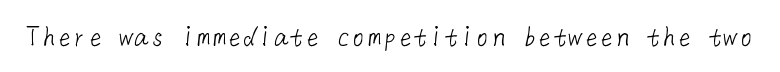
Q: Is the text bold? A: No.
Q: Is the typeface a serif or a sans-serif typeface? A: Sans-serif.
Q: Is the text underlined? A: No.
Q: Is the spacing between letters normal or unusually wide? A: Normal.
Q: Width (condensed, normal, or wide)? A: Normal.
Q: Stroke contrast? A: Low.
Q: x-height? A: Medium.
